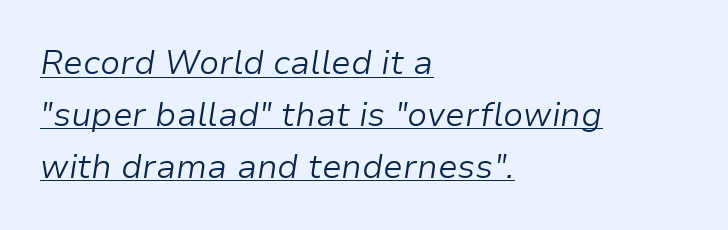
The ragged edge is on the right, which tells us the setting is flush left. Is this a fixed-width face? No — the glyphs have proportional, varying widths. The line texture is even and compact thanks to regular tracking. This is underlined copy, the kind a proofreader might mark for attention.
